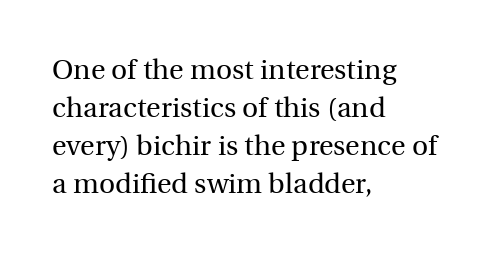
{"serif": "yes", "italic": "no", "bold": "no", "weight": "regular", "width": "normal", "x_height": "medium", "monospaced": "no", "underline": "no", "align": "left", "line_spacing": "normal", "line_spacing_ratio": 1.36, "letter_spacing": "normal", "letter_spacing_em": 0.0, "glyph_px": 28}
